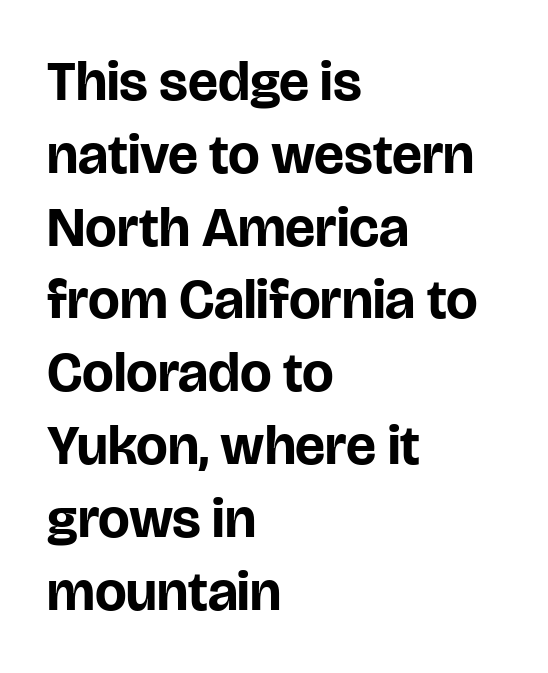
{"serif": "no", "italic": "no", "bold": "yes", "weight": "bold", "width": "normal", "stroke_contrast": "low", "x_height": "large", "monospaced": "no", "underline": "no", "align": "left", "line_spacing": "normal", "line_spacing_ratio": 1.3, "letter_spacing": "normal", "letter_spacing_em": 0.0, "glyph_px": 56}
